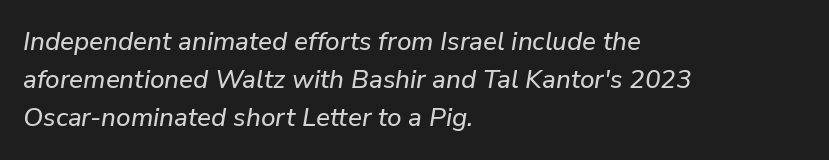
The image shows 26 px text type, italic (leaning right); set left-aligned, normal line spacing (1.47x), normal letter spacing, not underlined.
